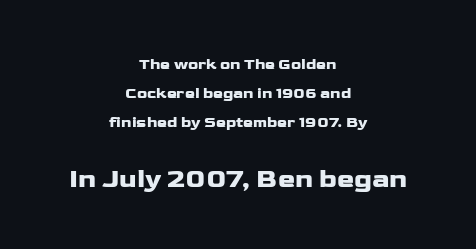
The image shows 26 px text type, upright; set centered, loose line spacing (1.94x), normal letter spacing, not underlined; the second (bottom) block is 1.73x larger.
